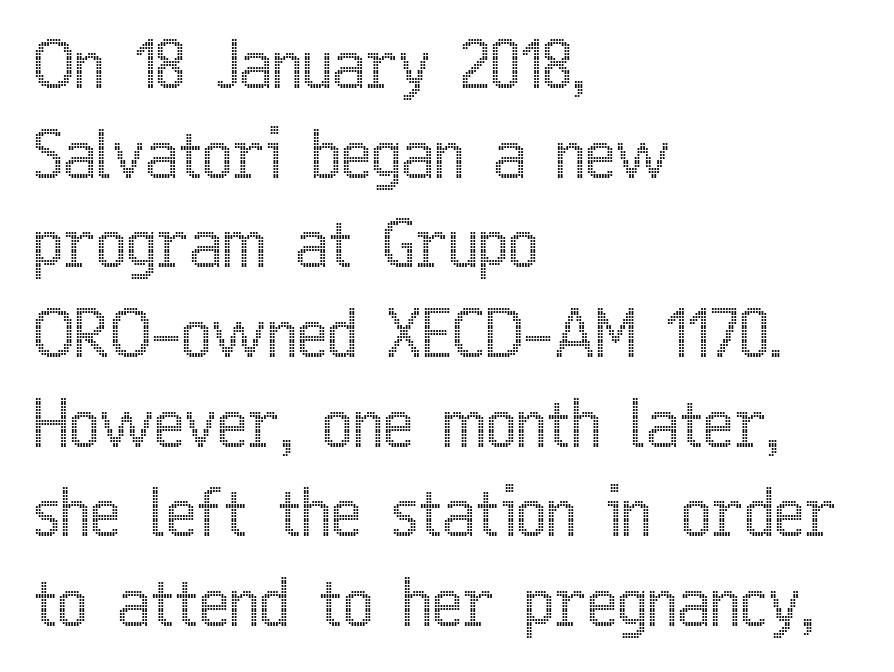
The image shows 65 px condensed type, upright; set left-aligned, normal line spacing (1.38x), normal letter spacing, not underlined; a medium x-height.
